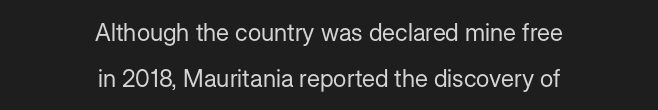
The setting favours the middle, as headings and verse often do. In terms of posture, this sample is upright. The horizontal fit of the characters is conventional and even. Glance below the letters and you will spot only blank space. Stroke mass is kept to a normal reading level or below. You could fit nearly another row in the gap between these rows.
